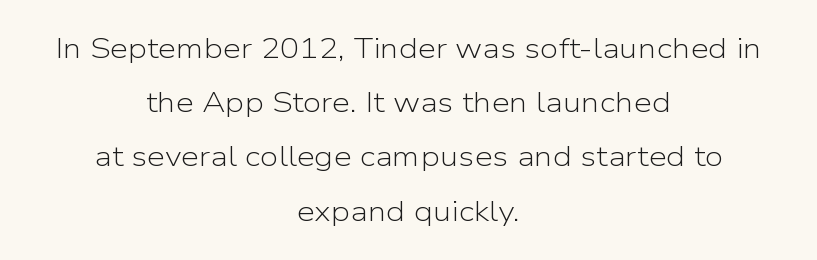
The image shows 29 px light sans-serif type, upright; set centered, line spacing 1.87x, normal letter spacing, not underlined; low stroke contrast and a medium x-height.
